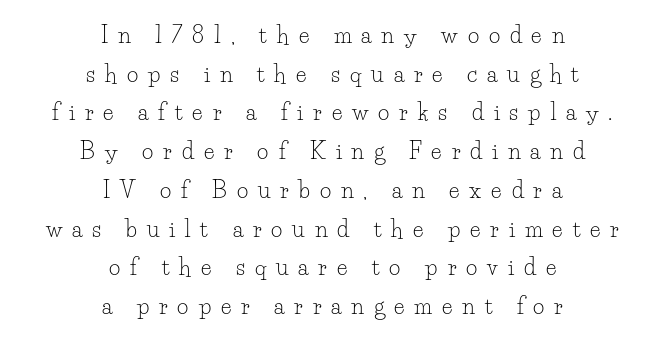
{"italic": "no", "bold": "no", "underline": "no", "align": "center", "line_spacing_ratio": 1.76, "letter_spacing": "wide", "letter_spacing_em": 0.45, "glyph_px": 22}
